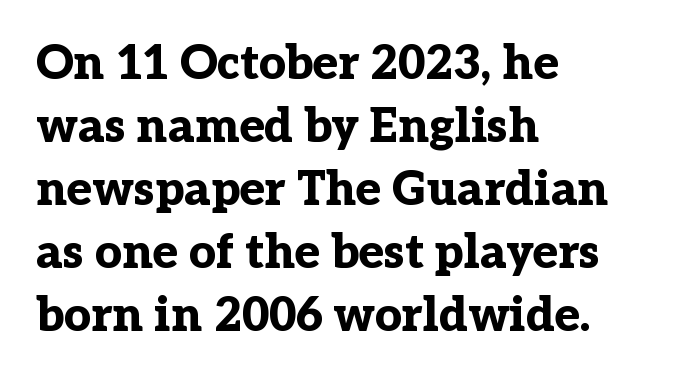
Q: Is the text bold? A: Yes.
Q: Is the text italic (slanted)? A: No, it is upright.
Q: Is the typeface a serif or a sans-serif typeface? A: Serif.
Q: Is the text underlined? A: No.
Q: How is the paragraph aligned? A: Left-aligned.
Q: Is the spacing between letters normal or unusually wide? A: Normal.
Q: Is the spacing between lines tight, normal or loose? A: Normal.
Q: Width (condensed, normal, or wide)? A: Normal.
Q: Stroke contrast? A: Low.
Q: x-height? A: Medium.
Q: Monospaced? A: No.
